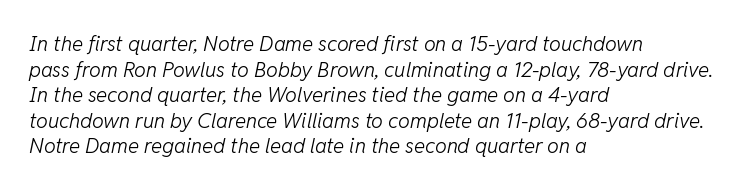
Q: Is the text bold? A: No.
Q: Is the text italic (slanted)? A: Yes, it leans right by about 11 degrees.
Q: Is the text underlined? A: No.
Q: How is the paragraph aligned? A: Left-aligned.
Q: Is the spacing between letters normal or unusually wide? A: Normal.
